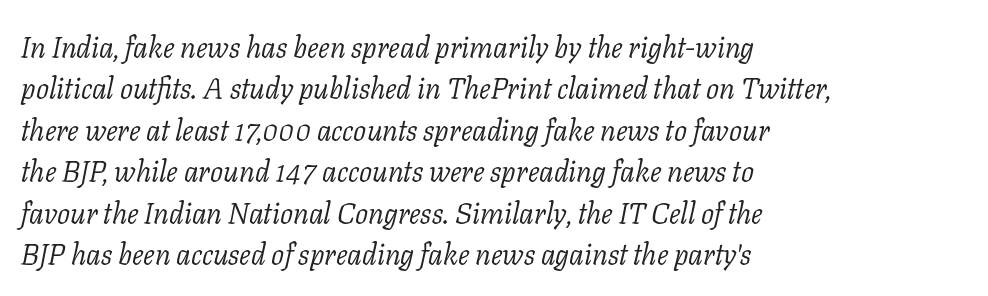
The image shows 29 px light serif type, italic (leaning right); set left-aligned, normal line spacing (1.43x), normal letter spacing, not underlined; low stroke contrast and a medium x-height.
